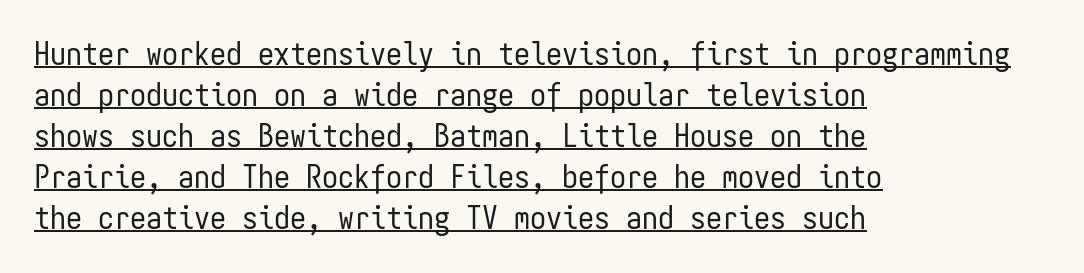
The letters stand upright; this is a roman face. Compared with a centered layout, this one pins lines to the left instead. Honestly, the letter spacing is just normal — you wouldn't notice it. Every character here occupies the same horizontal width, giving the sample a typewriter-like rhythm. Nothing sits at the stroke ends, so this counts as sans-serif. This sample keeps an unexceptional amount of space between lines.
